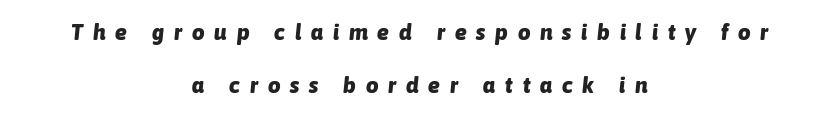
{"italic": "yes", "lean": "right", "slant_degrees": 6, "bold": "yes", "underline": "no", "align": "center", "line_spacing": "loose", "line_spacing_ratio": 2.42, "letter_spacing": "wide", "letter_spacing_em": 0.45, "glyph_px": 22}
